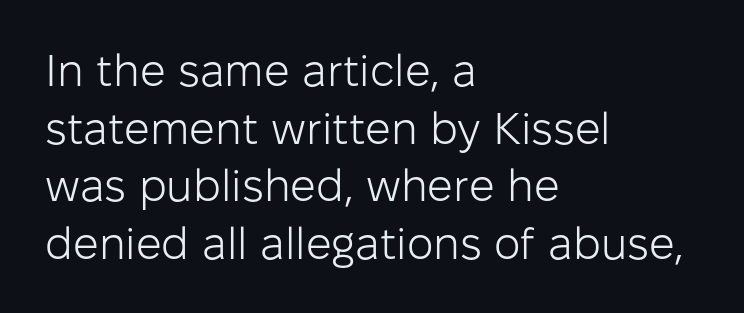
{"serif": "no", "italic": "no", "bold": "no", "weight": "light", "width": "normal", "stroke_contrast": "low", "x_height": "medium", "monospaced": "no", "underline": "no", "align": "left", "line_spacing": "normal", "line_spacing_ratio": 1.28, "letter_spacing": "normal", "letter_spacing_em": 0.0, "glyph_px": 45}
